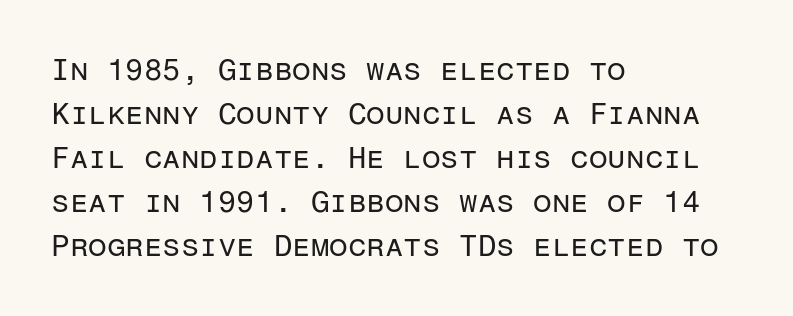
Q: Is the text bold? A: No.
Q: Is the text italic (slanted)? A: No, it is upright.
Q: Is the typeface a serif or a sans-serif typeface? A: Sans-serif.
Q: Is the text underlined? A: No.
Q: How is the paragraph aligned? A: Left-aligned.
Q: Is the spacing between letters normal or unusually wide? A: Normal.
Q: Is the spacing between lines tight, normal or loose? A: Normal.
Q: Width (condensed, normal, or wide)? A: Normal.
Q: Stroke contrast? A: Low.
Q: x-height? A: Medium.
Q: Monospaced? A: Yes.
